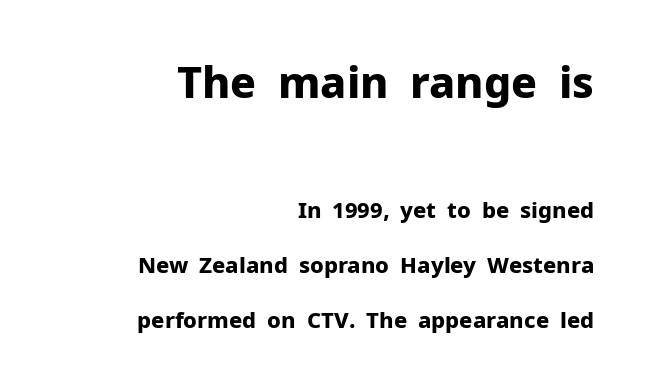
The image shows 43 px bold sans-serif type, upright; set right-aligned, loose line spacing (2.5x), normal letter spacing, not underlined; the first (top) block is 1.95x larger; low stroke contrast and a medium x-height.
